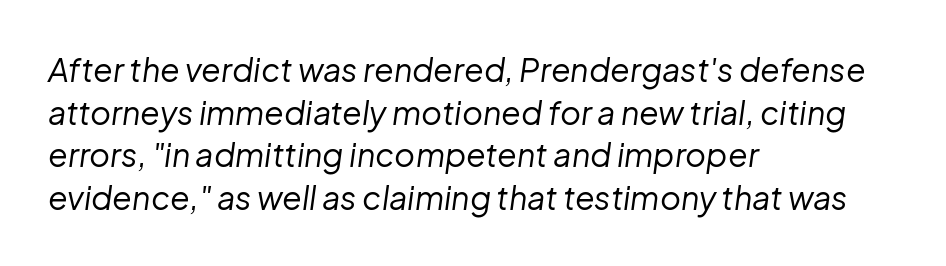
{"italic": "yes", "lean": "right", "slant_degrees": 8, "bold": "no", "weight": "regular", "width": "normal", "stroke_contrast": "low", "x_height": "medium", "monospaced": "no", "underline": "no", "align": "left", "line_spacing": "normal", "line_spacing_ratio": 1.33, "letter_spacing": "normal", "letter_spacing_em": 0.0, "glyph_px": 32}
